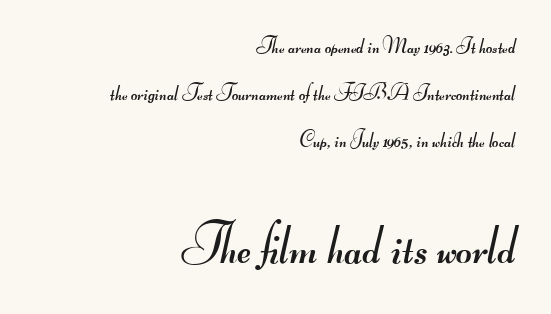
Q: Is the text bold? A: No.
Q: Is the typeface a serif or a sans-serif typeface? A: Sans-serif.
Q: Is the text underlined? A: No.
Q: How is the paragraph aligned? A: Right-aligned.
Q: Is the spacing between letters normal or unusually wide? A: Normal.
Q: Is the spacing between lines tight, normal or loose? A: Loose.
Q: Which block of text is set in a larger size, the first (top) or the second (bottom)? A: The second (bottom) one.
Q: Width (condensed, normal, or wide)? A: Wide.
Q: Stroke contrast? A: Medium.
Q: Monospaced? A: No.
